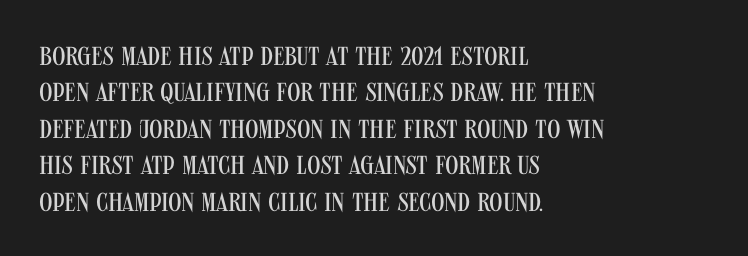
Short and long lines alike share a common starting point at left. The typeface has the unassuming heft of standard copy or less. Is the letter spacing exaggerated? No — it looks like the ordinary default. Has an underline been added? It has not. Posture: vertical.
